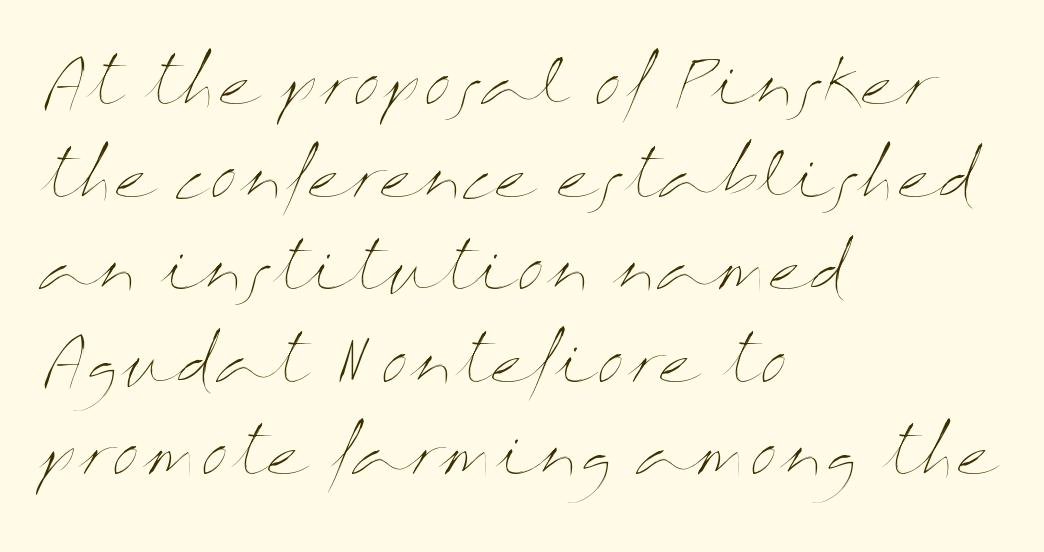
Spacing between characters is what you'd get straight out of the box. A typesetter would call this proportional, since set widths differ per character. The designer left line spacing at the default. Reading down the block, your eye returns to a fixed left position each line.
